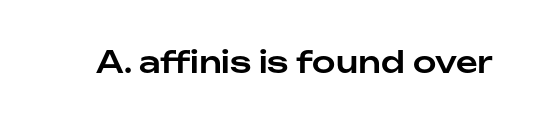
The image shows 30 px sans-serif type, upright; set normal letter spacing, not underlined; low stroke contrast and a medium x-height.
